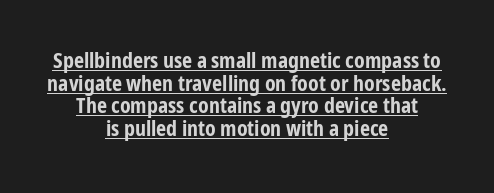
Q: Is the text bold? A: Yes.
Q: Is the text italic (slanted)? A: No, it is upright.
Q: Is the text underlined? A: Yes.
Q: How is the paragraph aligned? A: Centered.
Q: Is the spacing between letters normal or unusually wide? A: Normal.
Q: Is the spacing between lines tight, normal or loose? A: Tight.
